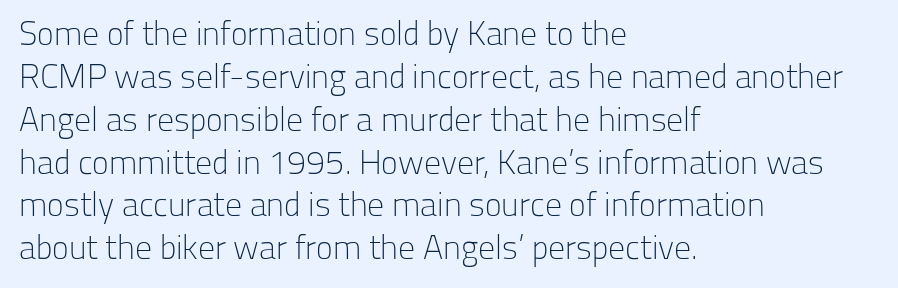
Style check: upright. Classification — sans serif. The rendering keeps characters at their native spacing. If you measured baseline to baseline, you'd find a middling distance. Alignment: flush left.
